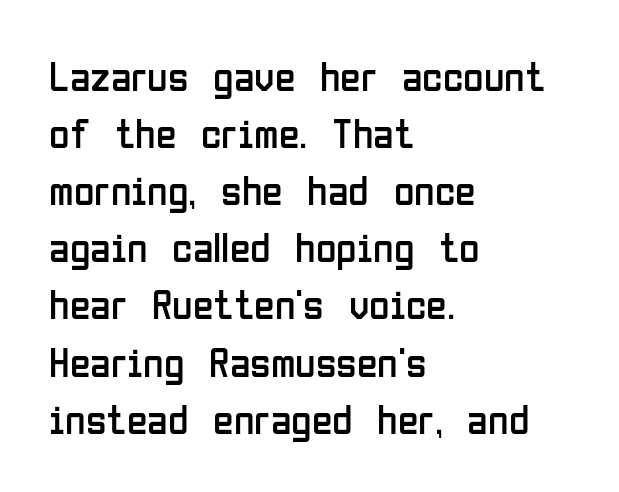
The words here are not underlined. Compared with a centered layout, this one pins lines to the left instead. The rendering uses a moderate line-height, typical for paragraphs. Serifs: no, the terminals of the letterforms are clean.
